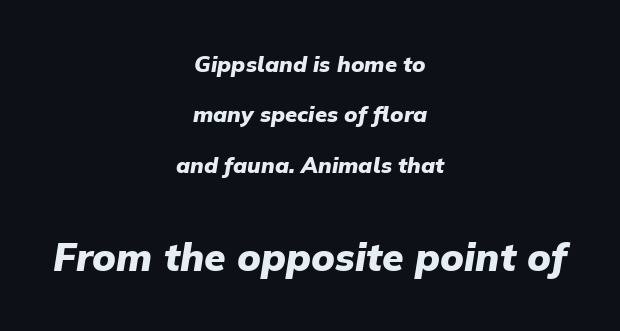
Q: Is the text bold? A: Yes.
Q: Is the text italic (slanted)? A: Yes, it leans right by about 9 degrees.
Q: Is the text underlined? A: No.
Q: How is the paragraph aligned? A: Centered.
Q: Is the spacing between letters normal or unusually wide? A: Normal.
Q: Is the spacing between lines tight, normal or loose? A: Loose.
Q: Which block of text is set in a larger size, the first (top) or the second (bottom)? A: The second (bottom) one.
Q: Width (condensed, normal, or wide)? A: Normal.
Q: Stroke contrast? A: Low.
Q: x-height? A: Medium.
Q: Monospaced? A: No.
